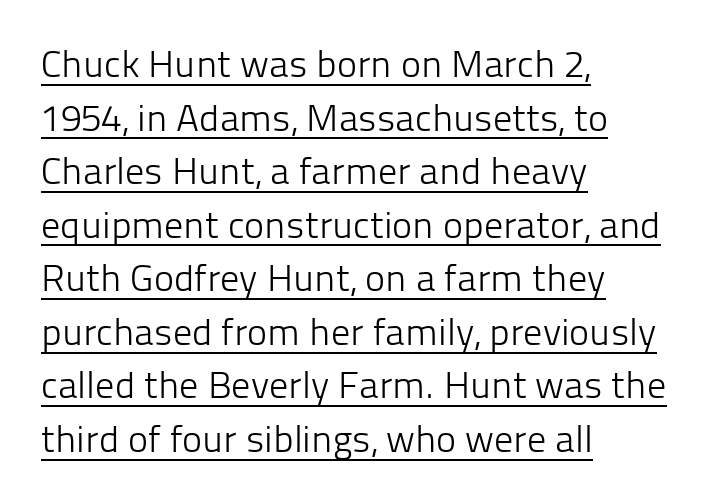
Q: Is the text bold? A: No.
Q: Is the text italic (slanted)? A: No, it is upright.
Q: Is the typeface a serif or a sans-serif typeface? A: Sans-serif.
Q: Is the text underlined? A: Yes.
Q: How is the paragraph aligned? A: Left-aligned.
Q: Is the spacing between letters normal or unusually wide? A: Normal.
Q: Is the spacing between lines tight, normal or loose? A: Normal.
Q: Width (condensed, normal, or wide)? A: Normal.
Q: Stroke contrast? A: Low.
Q: x-height? A: Medium.
Q: Monospaced? A: No.
